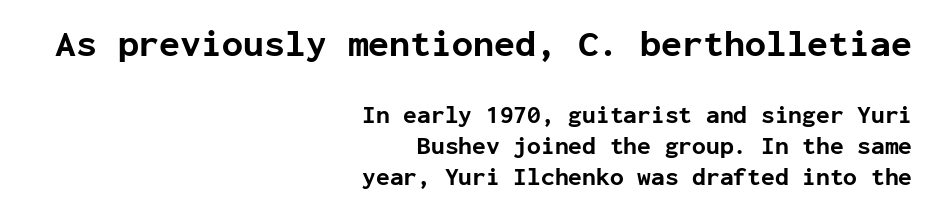
{"serif": "no", "italic": "no", "bold": "yes", "weight": "bold", "width": "normal", "stroke_contrast": "low", "x_height": "medium", "monospaced": "yes", "underline": "no", "align": "right", "line_spacing": "normal", "line_spacing_ratio": 1.25, "letter_spacing": "normal", "letter_spacing_em": 0.0, "larger_block": "first", "size_ratio": 1.52, "glyph_px": 38}
